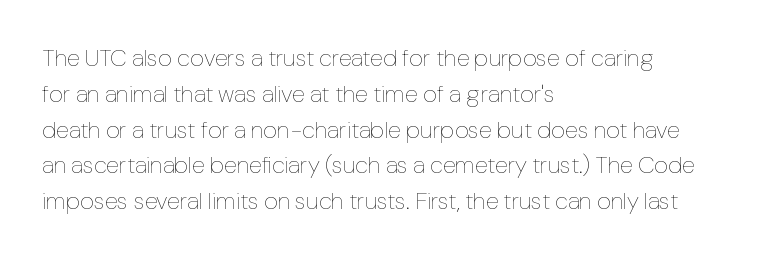
The setting favours the left margin, as ordinary paragraphs usually do. Upright lettering throughout. Letter spacing: default. No chunkiness to these letters — they're not bold.
